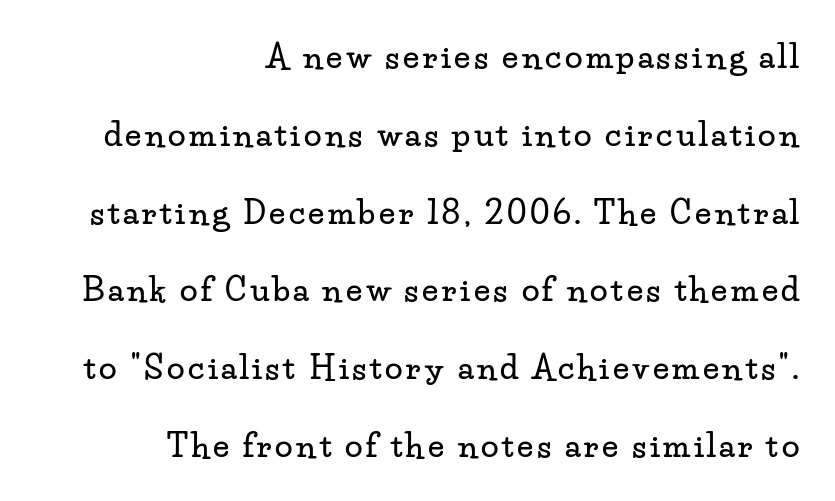
{"serif": "yes", "italic": "no", "width": "wide", "stroke_contrast": "low", "x_height": "small", "monospaced": "no", "underline": "no", "align": "right", "line_spacing": "loose", "line_spacing_ratio": 2.43, "glyph_px": 32}
